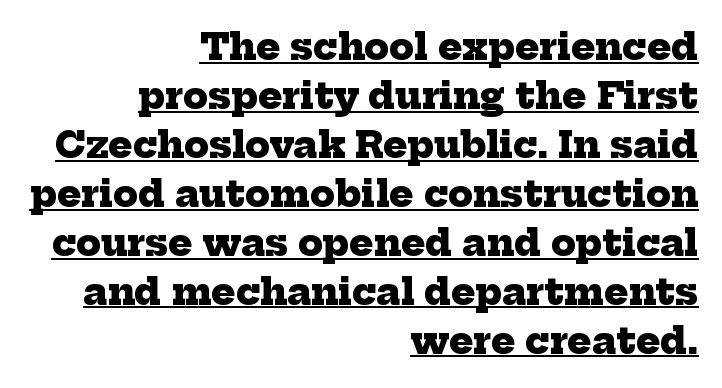
Q: Is the text bold? A: Yes.
Q: Is the typeface a serif or a sans-serif typeface? A: Serif.
Q: Is the text underlined? A: Yes.
Q: How is the paragraph aligned? A: Right-aligned.
Q: Is the spacing between letters normal or unusually wide? A: Normal.
Q: Is the spacing between lines tight, normal or loose? A: Normal.
Q: Width (condensed, normal, or wide)? A: Normal.
Q: Stroke contrast? A: Low.
Q: x-height? A: Medium.
Q: Monospaced? A: No.
